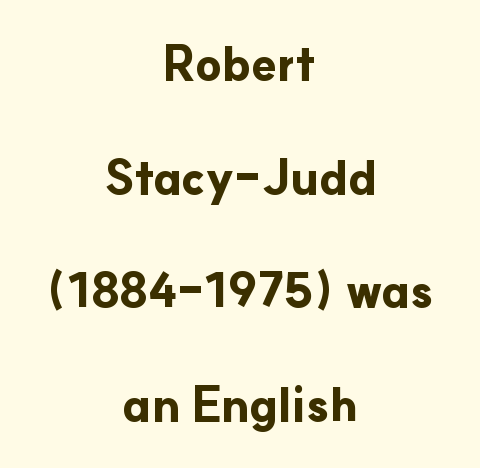
These lines are composed in type without serifs. You could fit nearly another row in the gap between these rows. Horizontal alignment here is central, giving a formal, balanced look. The strokes are fattened all the way to bold. Descender tails drop into unmarked territory. The line texture is even and compact thanks to regular tracking.
